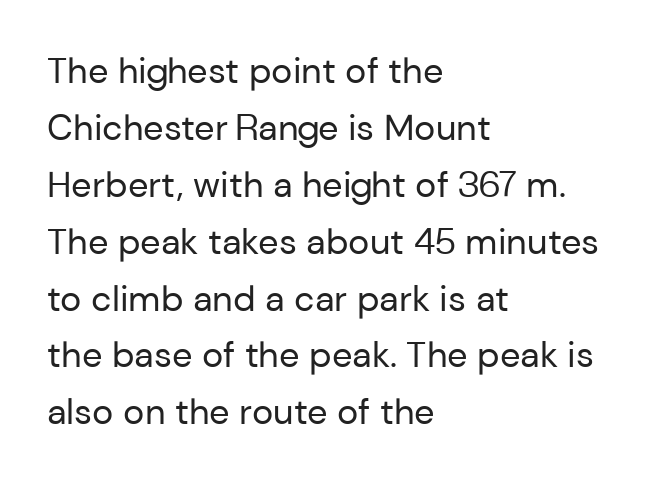
Look at the bottom of the vertical strokes: they stop flat, with no serifs. The passage shown stacks its lines at a standard gap. The compositor pushed each line to the left boundary. Unbolded letterforms with no extra heft. Tracking value appears to be zero — textbook default spacing.
